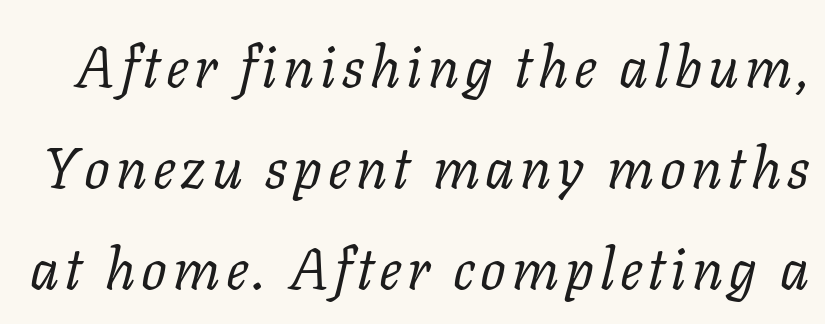
{"serif": "yes", "italic": "yes", "lean": "right", "slant_degrees": 11, "bold": "no", "weight": "regular", "width": "normal", "stroke_contrast": "low", "x_height": "medium", "monospaced": "no", "underline": "no", "line_spacing_ratio": 1.77, "glyph_px": 57}
